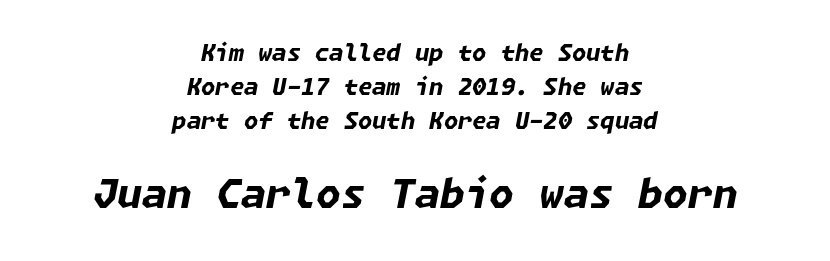
Typesetter's note: full bold, strokes at maximum text heaviness. Honestly, the row spacing looks completely unremarkable. Students, note that the glyphs here touch the page at normal intervals. Here the second block reads like a headline and the first like body copy. The axis of the letterforms is tilted away from vertical.
